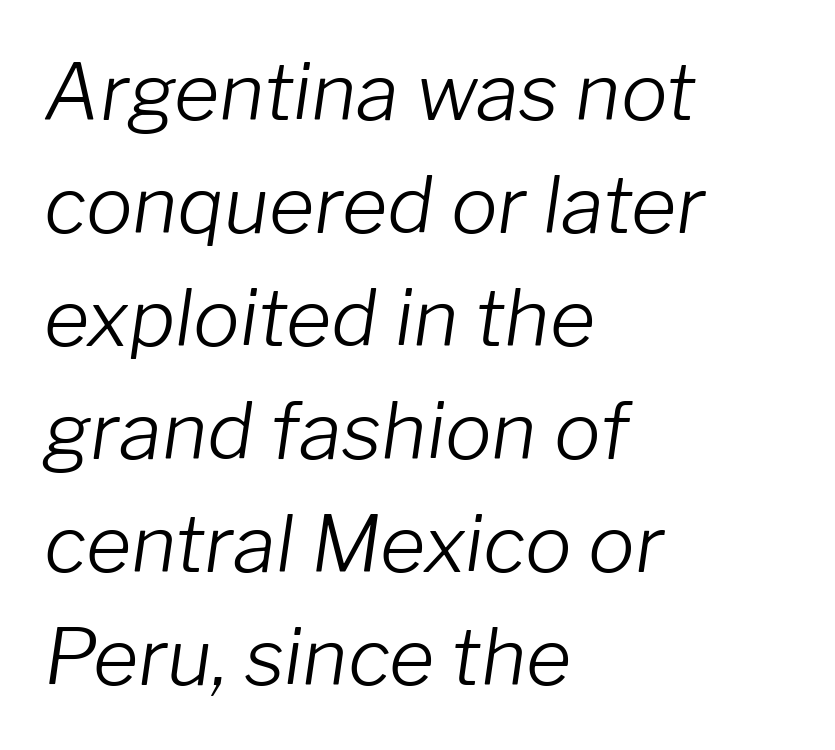
Q: Is the text bold? A: No.
Q: Is the text italic (slanted)? A: Yes, it leans right by about 8 degrees.
Q: Is the text underlined? A: No.
Q: How is the paragraph aligned? A: Left-aligned.
Q: Is the spacing between letters normal or unusually wide? A: Normal.
Q: Is the spacing between lines tight, normal or loose? A: Normal.
Q: Width (condensed, normal, or wide)? A: Normal.
Q: Stroke contrast? A: Low.
Q: x-height? A: Medium.
Q: Monospaced? A: No.
